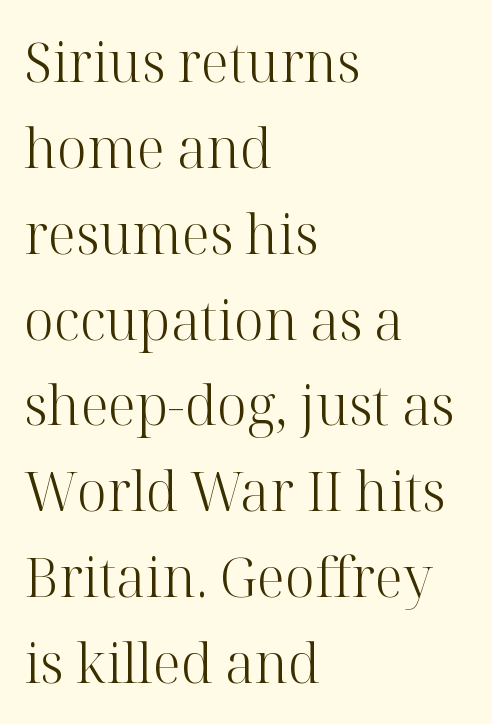
{"serif": "yes", "italic": "no", "bold": "no", "weight": "light", "width": "normal", "stroke_contrast": "high", "x_height": "medium", "monospaced": "no", "underline": "no", "align": "left", "line_spacing": "normal", "line_spacing_ratio": 1.59, "letter_spacing": "normal", "letter_spacing_em": 0.0, "glyph_px": 54}
